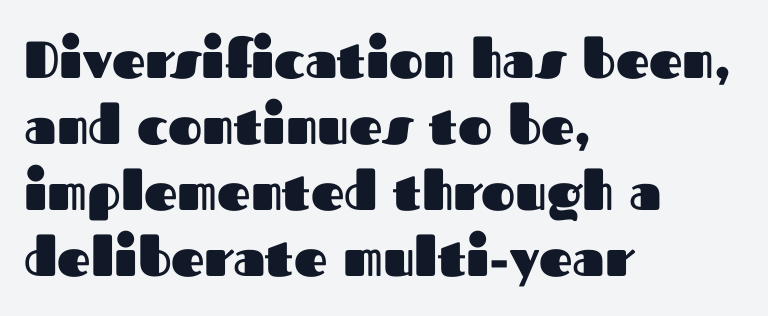
Q: Is the text bold? A: Yes.
Q: Is the text italic (slanted)? A: No, it is upright.
Q: Is the typeface a serif or a sans-serif typeface? A: Sans-serif.
Q: Is the text underlined? A: No.
Q: How is the paragraph aligned? A: Left-aligned.
Q: Is the spacing between letters normal or unusually wide? A: Normal.
Q: Is the spacing between lines tight, normal or loose? A: Normal.
Q: Width (condensed, normal, or wide)? A: Normal.
Q: Stroke contrast? A: Medium.
Q: x-height? A: Medium.
Q: Monospaced? A: No.
